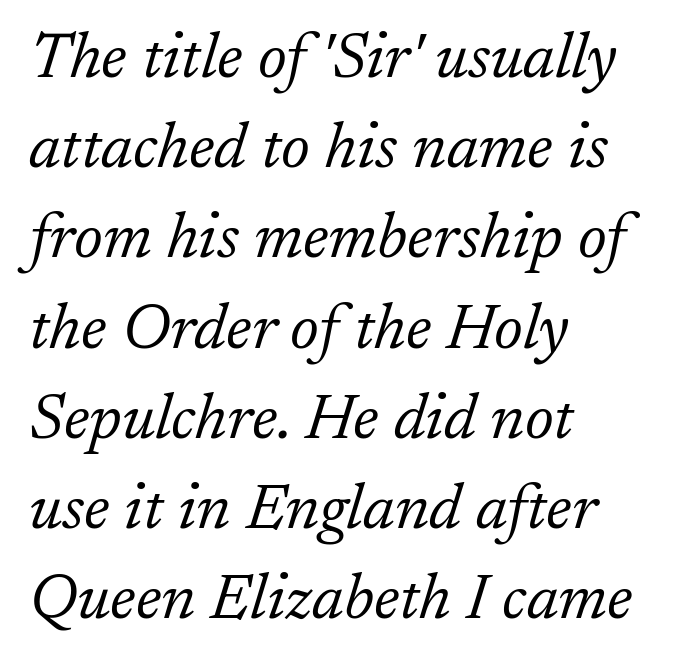
Q: Is the text bold? A: No.
Q: Is the text italic (slanted)? A: Yes, it leans right by about 17 degrees.
Q: Is the typeface a serif or a sans-serif typeface? A: Serif.
Q: Is the text underlined? A: No.
Q: How is the paragraph aligned? A: Left-aligned.
Q: Is the spacing between letters normal or unusually wide? A: Normal.
Q: Is the spacing between lines tight, normal or loose? A: Normal.
Q: Width (condensed, normal, or wide)? A: Normal.
Q: Stroke contrast? A: Low.
Q: x-height? A: Medium.
Q: Monospaced? A: No.
